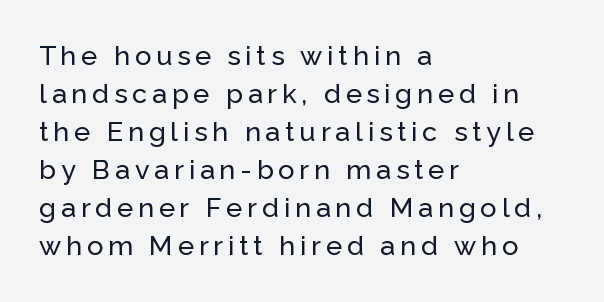
Q: Is the text italic (slanted)? A: No, it is upright.
Q: Is the text underlined? A: No.
Q: How is the paragraph aligned? A: Left-aligned.
Q: Is the spacing between lines tight, normal or loose? A: Normal.
